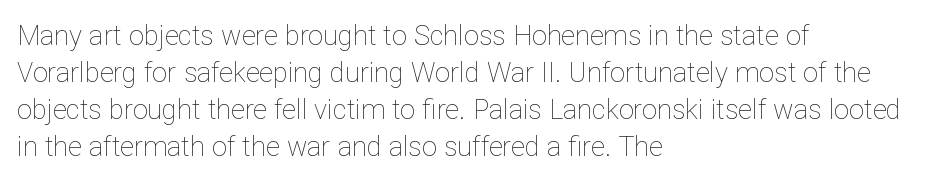
{"italic": "no", "bold": "no", "underline": "no", "align": "left", "line_spacing": "normal", "line_spacing_ratio": 1.37, "letter_spacing": "normal", "letter_spacing_em": 0.0, "glyph_px": 27}
